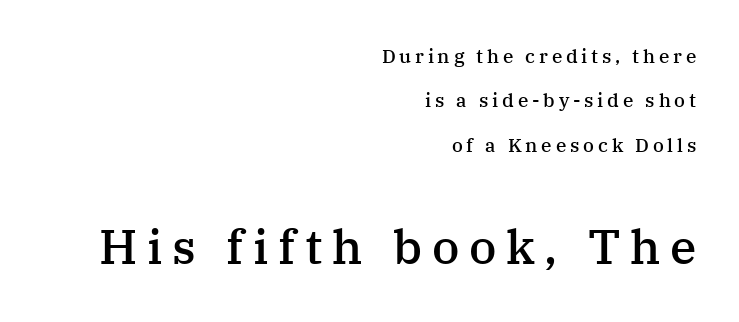
Q: Is the text bold? A: Semi-bold.
Q: Is the text italic (slanted)? A: No, it is upright.
Q: Is the typeface a serif or a sans-serif typeface? A: Serif.
Q: Is the text underlined? A: No.
Q: How is the paragraph aligned? A: Right-aligned.
Q: Is the spacing between letters normal or unusually wide? A: Unusually wide.
Q: Is the spacing between lines tight, normal or loose? A: Loose.
Q: Which block of text is set in a larger size, the first (top) or the second (bottom)? A: The second (bottom) one.
Q: Width (condensed, normal, or wide)? A: Normal.
Q: Stroke contrast? A: Medium.
Q: x-height? A: Medium.
Q: Monospaced? A: No.
